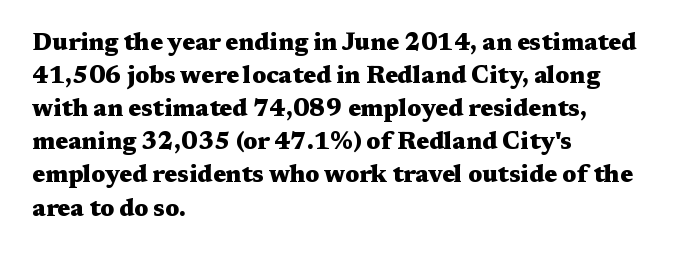
Q: Is the text bold? A: Yes.
Q: Is the text italic (slanted)? A: No, it is upright.
Q: Is the text underlined? A: No.
Q: How is the paragraph aligned? A: Left-aligned.
Q: Is the spacing between letters normal or unusually wide? A: Normal.
Q: Is the spacing between lines tight, normal or loose? A: Normal.
